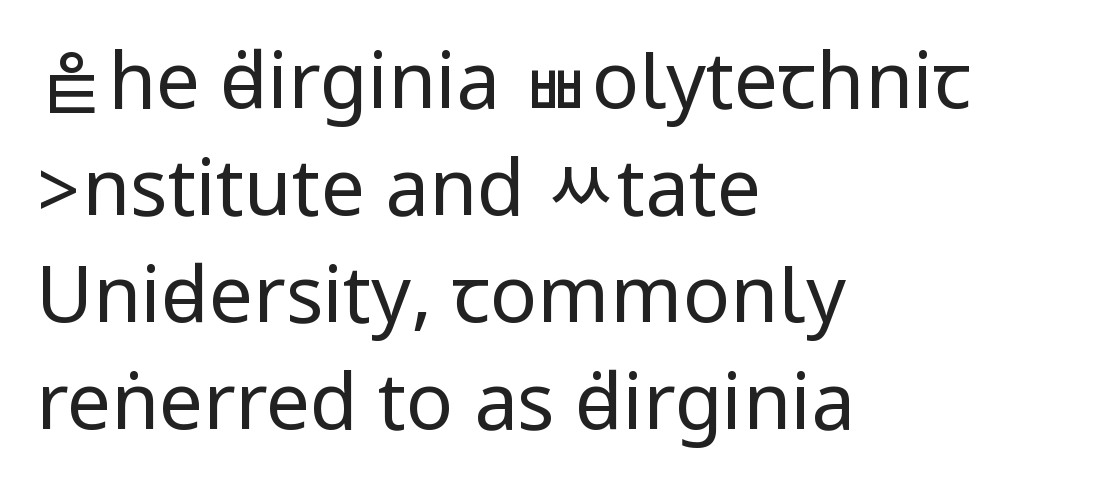
A quiet, ordinary-to-light weight characterises the typeface. Ascenders rise straight up at ninety degrees. Lines of text with bare space underneath. The glyphs in this specimen are sans serif. This rendering uses left alignment, leaving the right contour irregular.
